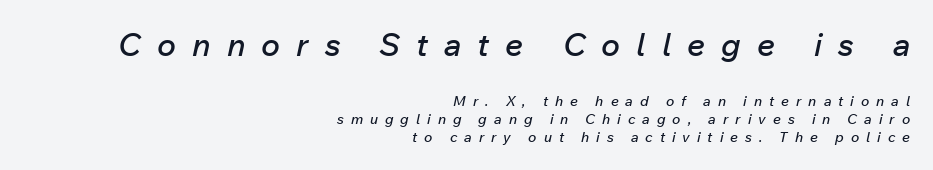
The image shows 32 px text type, italic (leaning right); set right-aligned, normal line spacing (1.31x), unusually wide letter spacing (+0.5 em), not underlined; the first (top) block is 2.29x larger; low stroke contrast and a medium x-height.
